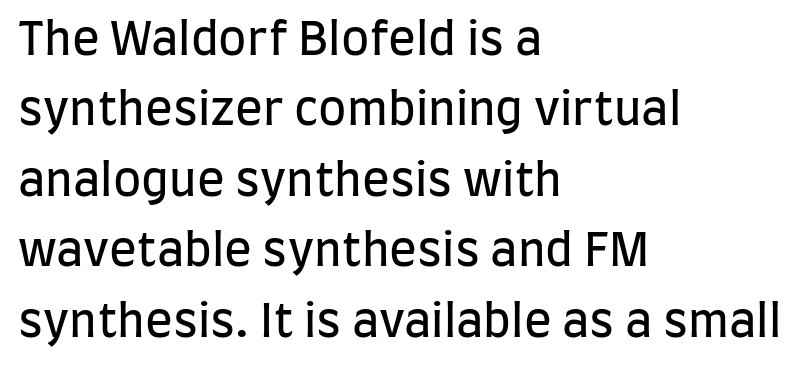
The image shows 46 px regular-weight, condensed sans-serif type, upright; set left-aligned, normal line spacing (1.53x), normal letter spacing, not underlined; low stroke contrast and a large x-height.
